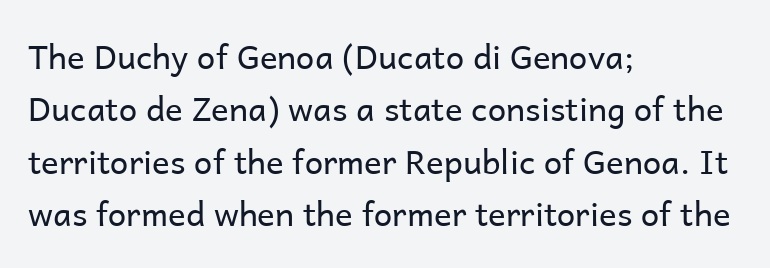
{"serif": "no", "italic": "no", "bold": "no", "weight": "regular", "width": "normal", "stroke_contrast": "low", "x_height": "medium", "monospaced": "no", "underline": "no", "align": "left", "line_spacing": "normal", "line_spacing_ratio": 1.59, "letter_spacing": "normal", "letter_spacing_em": 0.0, "glyph_px": 33}
